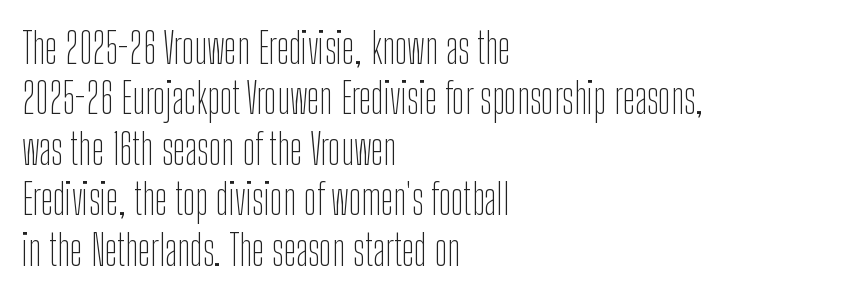
The image shows 42 px thin, condensed sans-serif type, upright; set left-aligned, line spacing 1.2x, normal letter spacing, not underlined; low stroke contrast and a medium x-height.
